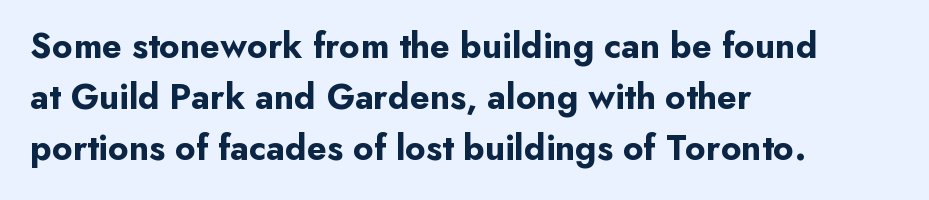
Q: Is the text bold? A: Yes.
Q: Is the text italic (slanted)? A: No, it is upright.
Q: Is the typeface a serif or a sans-serif typeface? A: Sans-serif.
Q: Is the text underlined? A: No.
Q: How is the paragraph aligned? A: Left-aligned.
Q: Is the spacing between letters normal or unusually wide? A: Normal.
Q: Is the spacing between lines tight, normal or loose? A: Normal.
Q: Width (condensed, normal, or wide)? A: Normal.
Q: Stroke contrast? A: Low.
Q: x-height? A: Small.
Q: Monospaced? A: No.
